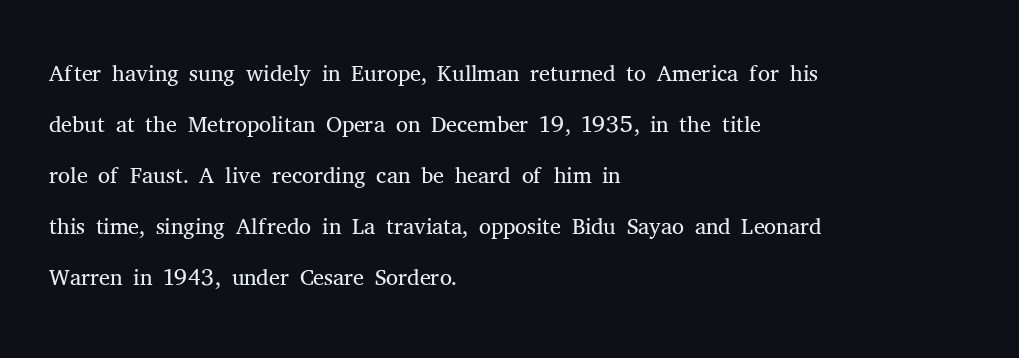
Q: Is the text bold? A: No.
Q: Is the text italic (slanted)? A: No, it is upright.
Q: Is the typeface a serif or a sans-serif typeface? A: Serif.
Q: Is the text underlined? A: No.
Q: How is the paragraph aligned? A: Left-aligned.
Q: Is the spacing between letters normal or unusually wide? A: Normal.
Q: Is the spacing between lines tight, normal or loose? A: Normal.
Q: Width (condensed, normal, or wide)? A: Normal.
Q: Stroke contrast? A: Medium.
Q: x-height? A: Medium.
Q: Monospaced? A: No.
